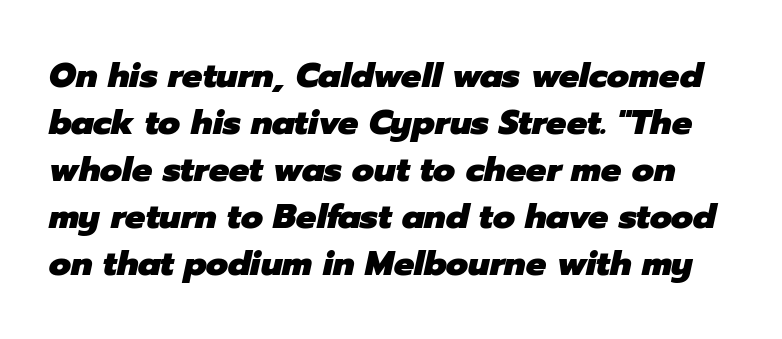
Posture: slanted. How would I describe the line gaps? Plain and ordinary. Observe the ordinary spacing: letters are neighbours, not strangers. In terms of weight, the rendering is a true, heavy bold.
